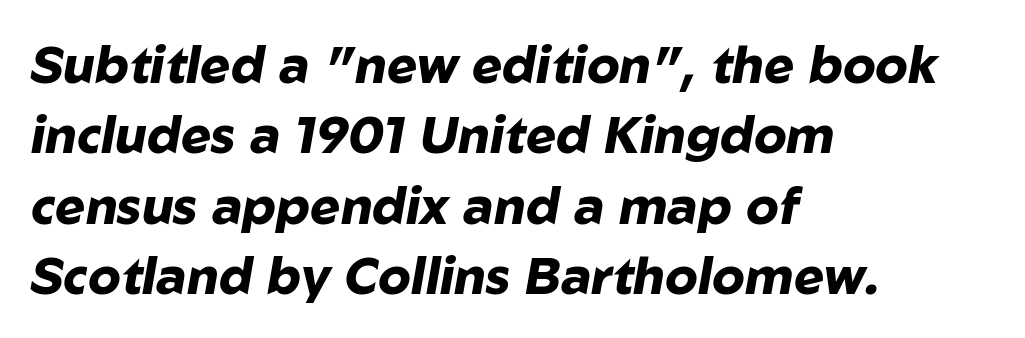
Q: Is the text bold? A: Yes.
Q: Is the text italic (slanted)? A: Yes, it leans right by about 10 degrees.
Q: Is the text underlined? A: No.
Q: How is the paragraph aligned? A: Left-aligned.
Q: Is the spacing between letters normal or unusually wide? A: Normal.
Q: Is the spacing between lines tight, normal or loose? A: Normal.
Q: Width (condensed, normal, or wide)? A: Normal.
Q: Stroke contrast? A: Low.
Q: x-height? A: Medium.
Q: Monospaced? A: No.
